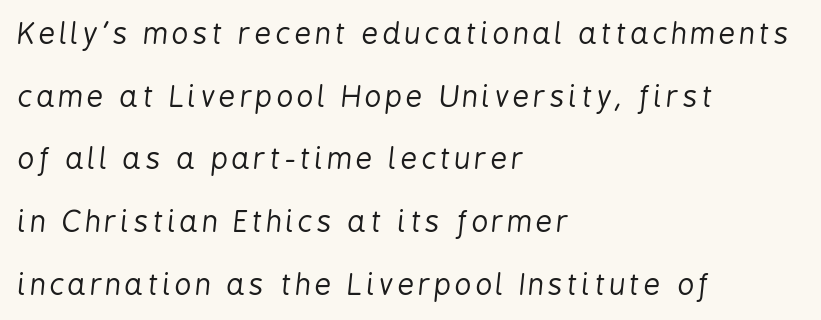
Q: Is the text bold? A: No.
Q: Is the text italic (slanted)? A: Yes, it leans right by about 6 degrees.
Q: Is the text underlined? A: No.
Q: How is the paragraph aligned? A: Left-aligned.
Q: Is the spacing between lines tight, normal or loose? A: Loose.
Q: Width (condensed, normal, or wide)? A: Condensed.
Q: Stroke contrast? A: Low.
Q: x-height? A: Medium.
Q: Monospaced? A: No.
